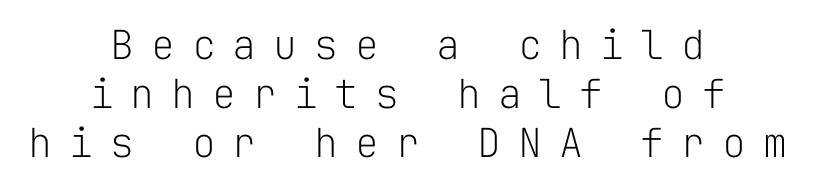
The image shows 40 px light sans-serif type, upright, monospaced; set centered, line spacing 1.22x, unusually wide letter spacing (+0.42 em), not underlined; low stroke contrast and a medium x-height.
